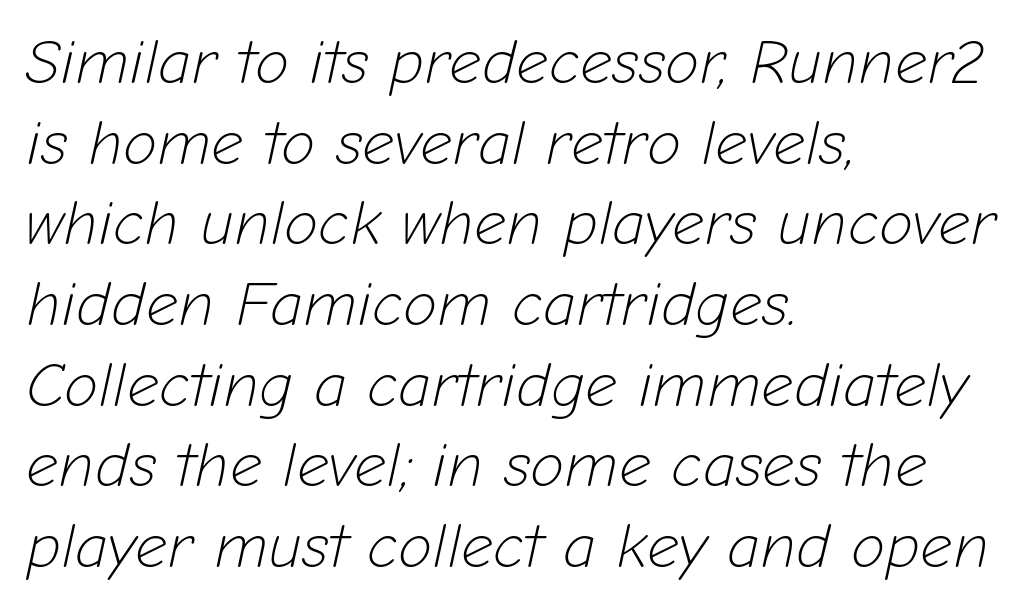
The image shows 63 px light type, italic (leaning right); set left-aligned, normal line spacing (1.28x), normal letter spacing, not underlined; low stroke contrast and a medium x-height.
